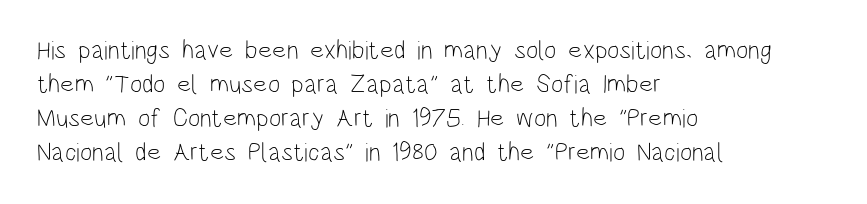
Q: Is the text bold? A: No.
Q: Is the text italic (slanted)? A: No, it is upright.
Q: Is the text underlined? A: No.
Q: How is the paragraph aligned? A: Left-aligned.
Q: Is the spacing between letters normal or unusually wide? A: Normal.
Q: Is the spacing between lines tight, normal or loose? A: Normal.
